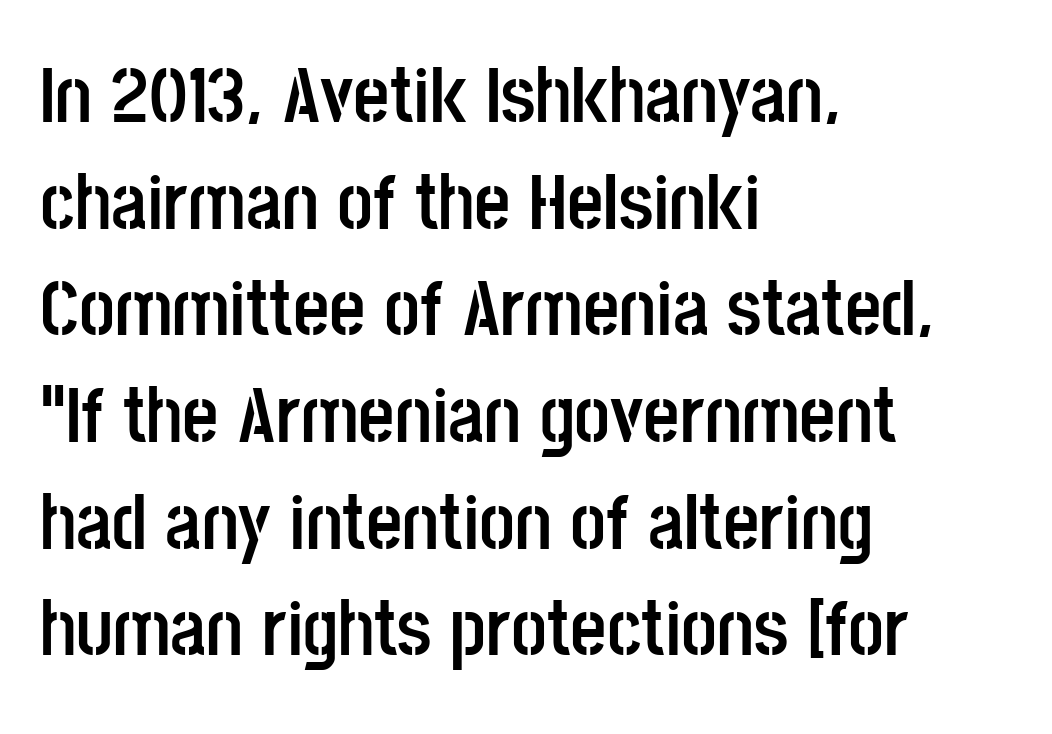
The image shows 79 px semibold, condensed sans-serif type, upright; set left-aligned, normal line spacing (1.35x), normal letter spacing, not underlined; low stroke contrast and a large x-height.
